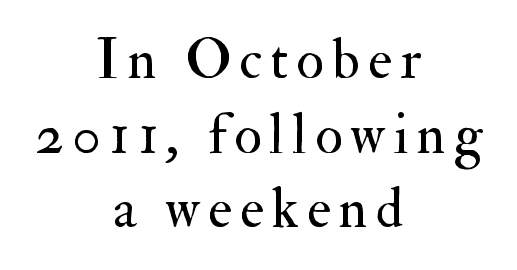
Q: Is the text bold? A: No.
Q: Is the text italic (slanted)? A: No, it is upright.
Q: Is the typeface a serif or a sans-serif typeface? A: Serif.
Q: Is the text underlined? A: No.
Q: How is the paragraph aligned? A: Centered.
Q: Is the spacing between lines tight, normal or loose? A: Normal.
Q: Width (condensed, normal, or wide)? A: Normal.
Q: Stroke contrast? A: Medium.
Q: x-height? A: Small.
Q: Monospaced? A: No.
